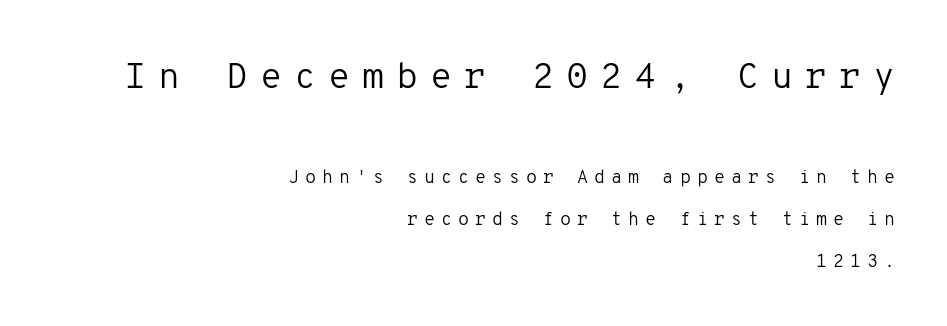
The image shows 36 px regular-weight sans-serif type, upright, monospaced; set right-aligned, loose line spacing (2.34x), unusually wide letter spacing (+0.33 em), not underlined; the first (top) block is 2.0x larger; low stroke contrast and a medium x-height.
